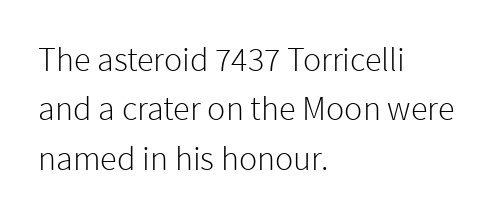
{"serif": "no", "italic": "no", "bold": "no", "weight": "light", "width": "normal", "stroke_contrast": "low", "x_height": "medium", "monospaced": "no", "underline": "no", "align": "left", "line_spacing": "normal", "line_spacing_ratio": 1.45, "letter_spacing": "normal", "letter_spacing_em": 0.0, "glyph_px": 34}
